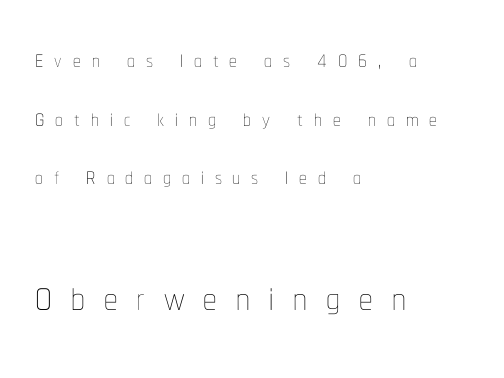
The image shows 54 px thin, condensed type, upright; set left-aligned, line spacing 1.89x, unusually wide letter spacing (+0.35 em), not underlined; the second (bottom) block is 1.74x larger; low stroke contrast and a medium x-height.
